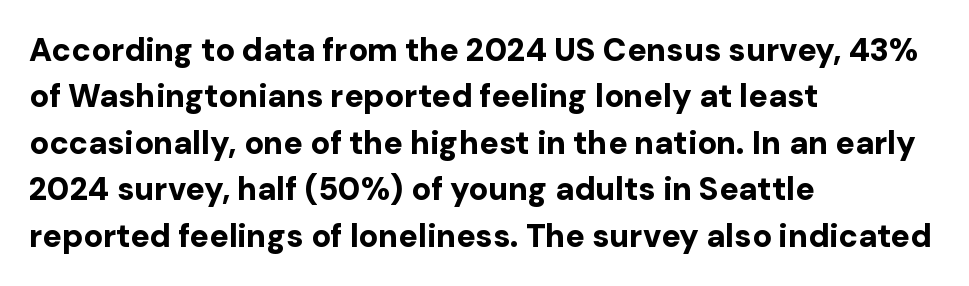
Q: Is the text bold? A: Yes.
Q: Is the text italic (slanted)? A: No, it is upright.
Q: Is the typeface a serif or a sans-serif typeface? A: Sans-serif.
Q: Is the text underlined? A: No.
Q: How is the paragraph aligned? A: Left-aligned.
Q: Is the spacing between letters normal or unusually wide? A: Normal.
Q: Is the spacing between lines tight, normal or loose? A: Normal.
Q: Width (condensed, normal, or wide)? A: Normal.
Q: Stroke contrast? A: Low.
Q: x-height? A: Medium.
Q: Monospaced? A: No.
